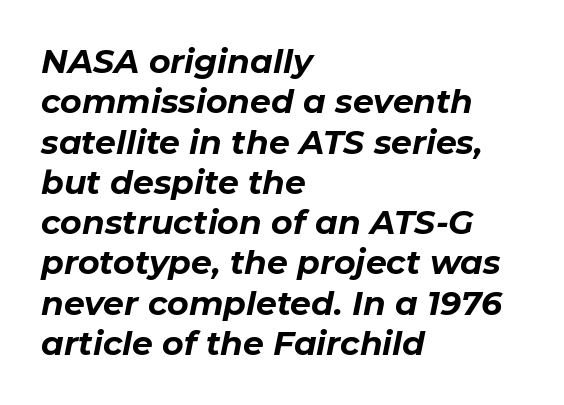
The image shows 33 px bold type, italic (leaning right); set left-aligned, line spacing 1.22x, normal letter spacing, not underlined; low stroke contrast and a medium x-height.
